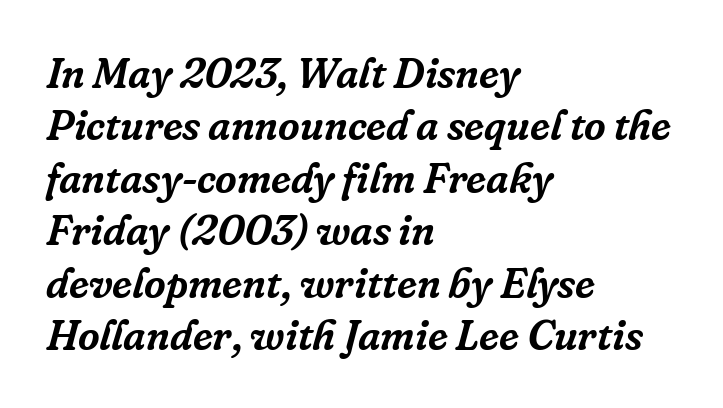
Q: Is the text italic (slanted)? A: Yes, it leans right by about 16 degrees.
Q: Is the typeface a serif or a sans-serif typeface? A: Serif.
Q: Is the text underlined? A: No.
Q: How is the paragraph aligned? A: Left-aligned.
Q: Is the spacing between letters normal or unusually wide? A: Normal.
Q: Is the spacing between lines tight, normal or loose? A: Normal.
Q: Width (condensed, normal, or wide)? A: Normal.
Q: Stroke contrast? A: Low.
Q: x-height? A: Medium.
Q: Monospaced? A: No.
